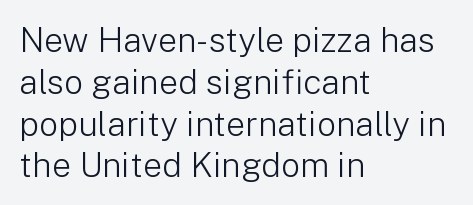
There is no visible air inserted between adjacent glyphs. Each letter's strokes conclude bluntly, with no projecting serifs. Type without underlining. The typeface has the unassuming heft of standard copy or less.
